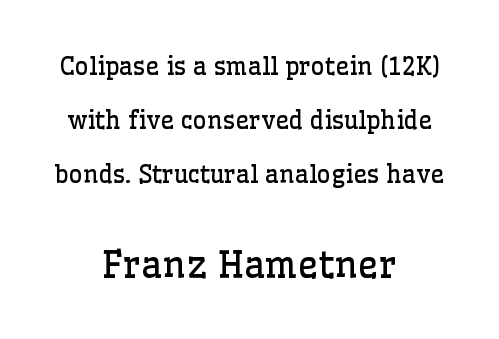
Q: Is the text bold? A: No.
Q: Is the text italic (slanted)? A: No, it is upright.
Q: Is the typeface a serif or a sans-serif typeface? A: Serif.
Q: Is the text underlined? A: No.
Q: How is the paragraph aligned? A: Centered.
Q: Is the spacing between letters normal or unusually wide? A: Normal.
Q: Is the spacing between lines tight, normal or loose? A: Loose.
Q: Which block of text is set in a larger size, the first (top) or the second (bottom)? A: The second (bottom) one.
Q: Width (condensed, normal, or wide)? A: Normal.
Q: Stroke contrast? A: Low.
Q: x-height? A: Medium.
Q: Monospaced? A: No.
